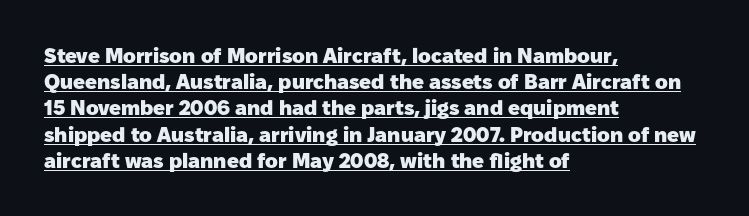
The image shows 21 px bold type, upright; set left-aligned, normal line spacing (1.25x), normal letter spacing, underlined.
